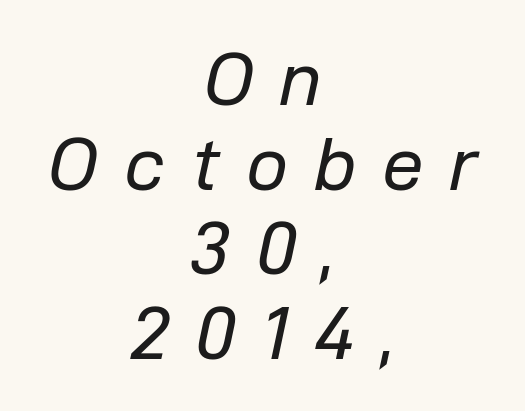
{"italic": "yes", "lean": "right", "slant_degrees": 12, "bold": "no", "weight": "regular", "width": "normal", "stroke_contrast": "low", "x_height": "medium", "monospaced": "no", "underline": "no", "align": "center", "line_spacing": "tight", "line_spacing_ratio": 1.13, "letter_spacing": "wide", "letter_spacing_em": 0.34, "glyph_px": 75}
